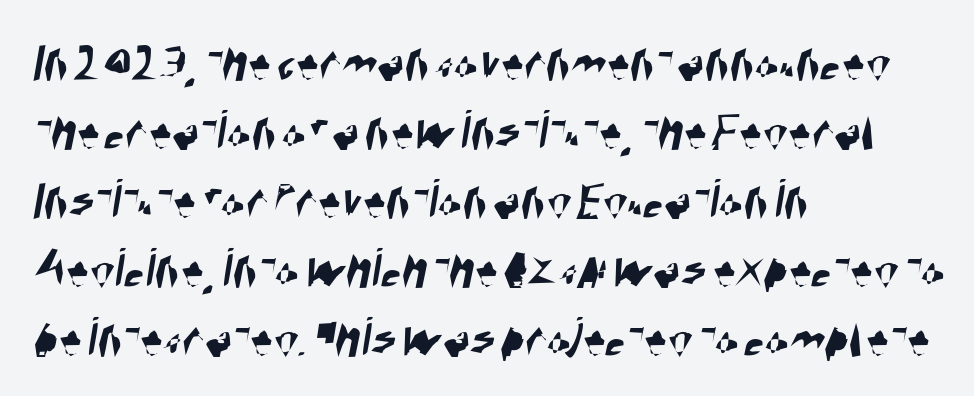
Letterform terminals end flat and unadorned throughout the passage. Line starts are locked; line ends wander. In terms of letterspacing, this is plain default setting. The passage shown is not underscored anywhere. The passage shown is typed in a proportional face where columns would drift.
